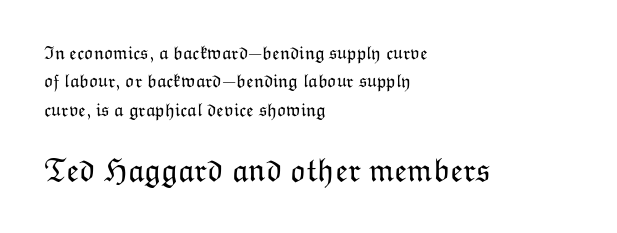
The image shows 33 px light type, upright; set left-aligned, normal line spacing (1.5x), normal letter spacing, not underlined; the second (bottom) block is 1.74x larger; low stroke contrast and a medium x-height.
